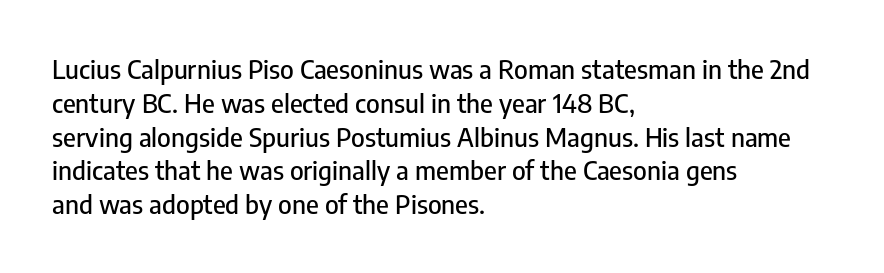
Q: Is the text italic (slanted)? A: No, it is upright.
Q: Is the text underlined? A: No.
Q: How is the paragraph aligned? A: Left-aligned.
Q: Is the spacing between letters normal or unusually wide? A: Normal.
Q: Is the spacing between lines tight, normal or loose? A: Normal.
